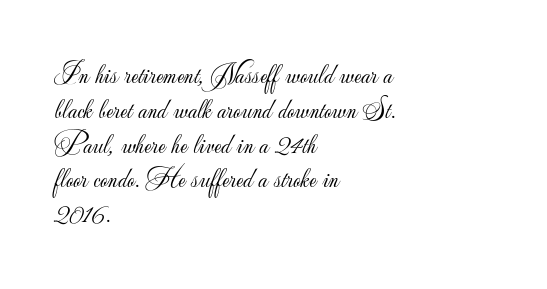
The image shows 29 px light sans-serif type; set left-aligned, line spacing 1.2x, normal letter spacing, not underlined; low stroke contrast and a small x-height.
